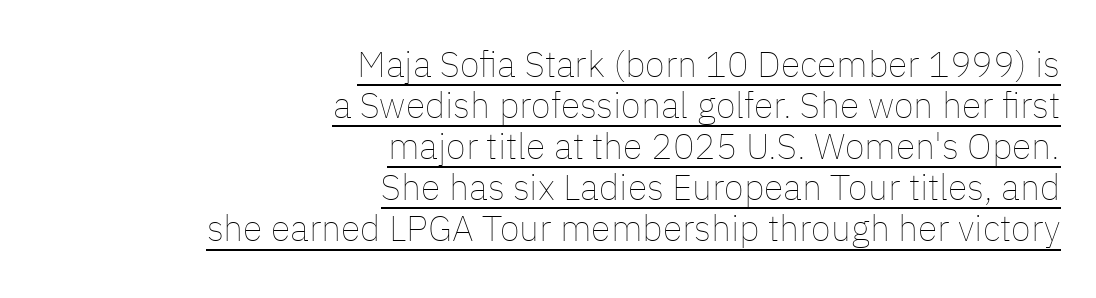
{"italic": "no", "bold": "no", "weight": "thin", "width": "normal", "stroke_contrast": "low", "x_height": "medium", "monospaced": "no", "underline": "yes", "align": "right", "line_spacing": "tight", "line_spacing_ratio": 1.14, "letter_spacing": "normal", "letter_spacing_em": 0.0, "glyph_px": 36}
